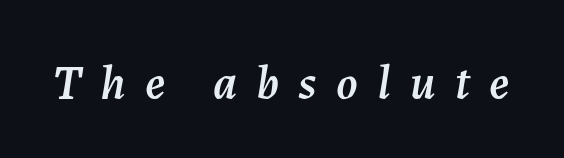
The face used here is proportionally spaced, like ordinary book or web type. Would a proofreader flag this as italicized? Yes. This sample uses expanded letter spacing, leaving extra air between glyphs. The words here are not underlined.
